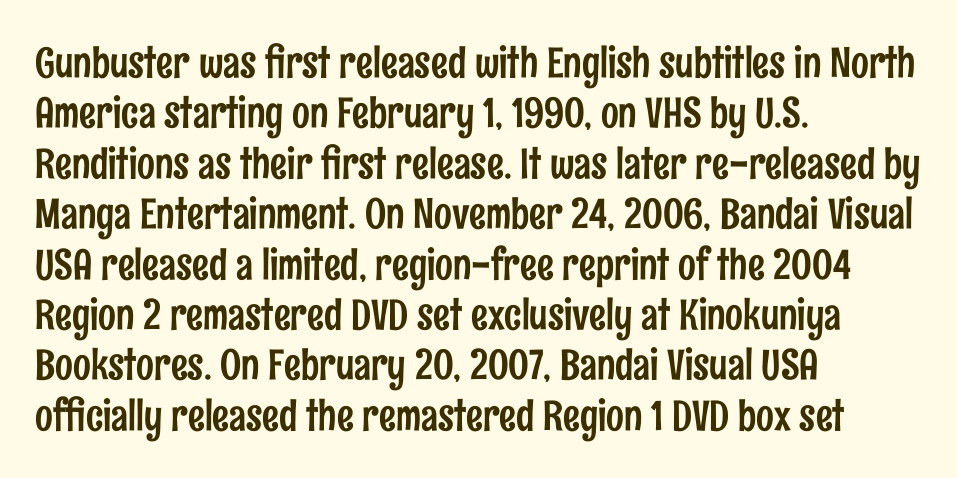
The image shows 42 px condensed sans-serif type, upright; set left-aligned, line spacing 1.2x, normal letter spacing, not underlined; low stroke contrast and a medium x-height.
